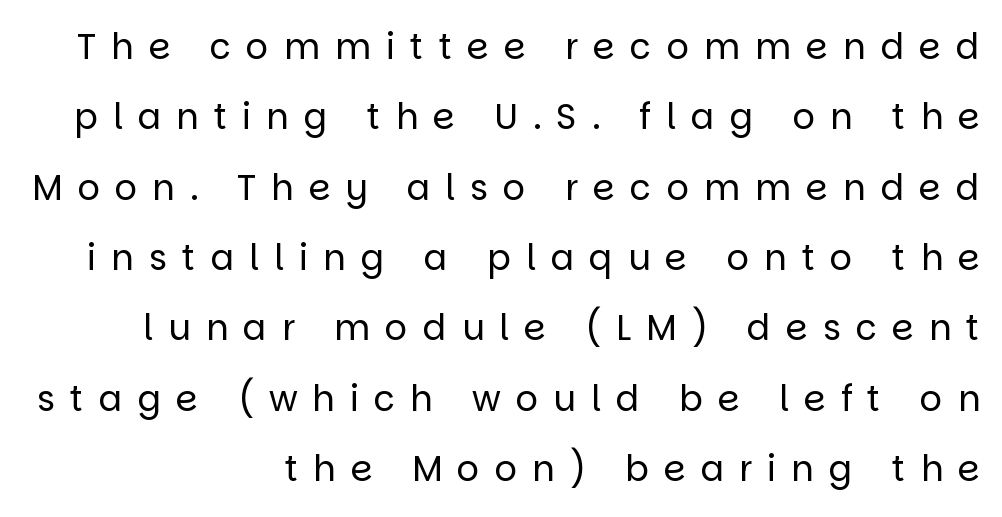
Observe the wide spacing: letters keep a clear distance from each other. The characters display no serif detailing; their extremities are plain. The foot of each line stays bare and open. Teacher's note: observe the even right margin — that is flush-right alignment. Do the characters align in a grid? No, the font is proportional. Leading is clearly above the norm, producing a sparse column.
